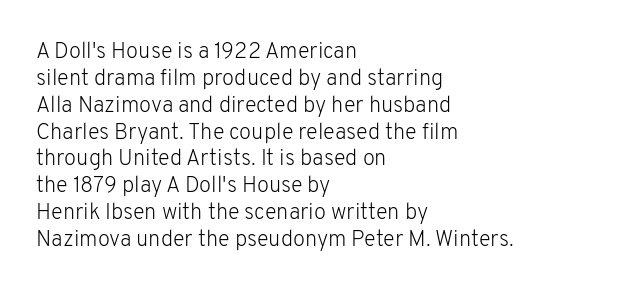
The image shows 22 px text type, upright; set left-aligned, line spacing 1.22x, normal letter spacing, not underlined.
